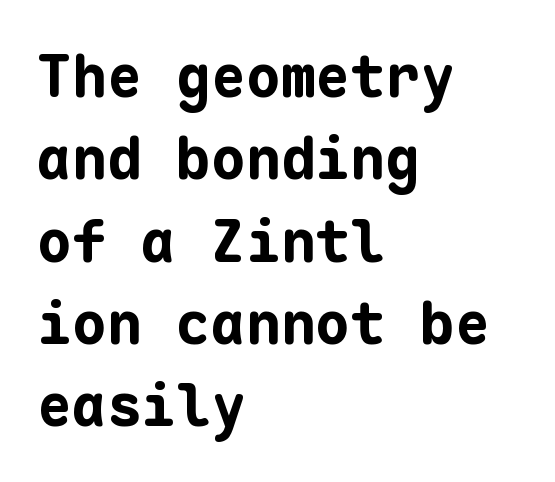
Whoever set this chose a conventional vertical rhythm. On the weight axis this lands at bold, roughly 700. Every character here occupies the same horizontal width, giving the sample a typewriter-like rhythm. The space beneath each line is pristine and unruled. The lettering holds an erect, upright posture throughout. Each word holds together tightly as a unit, with standard inter-letter gaps.
